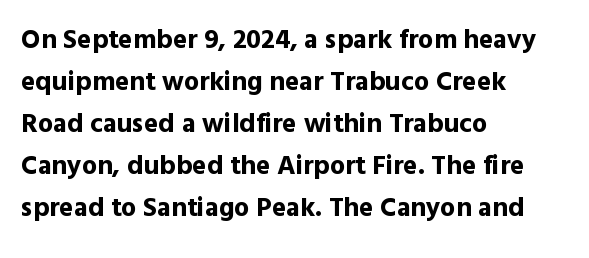
{"italic": "no", "bold": "yes", "underline": "no", "align": "left", "line_spacing": "normal", "line_spacing_ratio": 1.56, "letter_spacing": "normal", "letter_spacing_em": 0.0, "glyph_px": 27}
